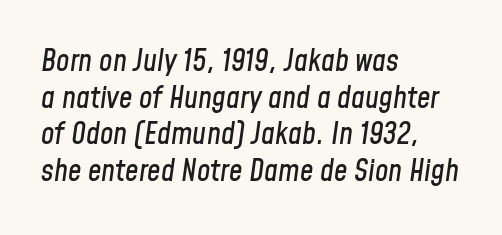
{"italic": "yes", "lean": "right", "slant_degrees": 8, "width": "condensed", "stroke_contrast": "low", "x_height": "medium", "monospaced": "no", "underline": "no", "align": "left", "line_spacing_ratio": 1.22, "letter_spacing": "normal", "letter_spacing_em": 0.0, "glyph_px": 30}
